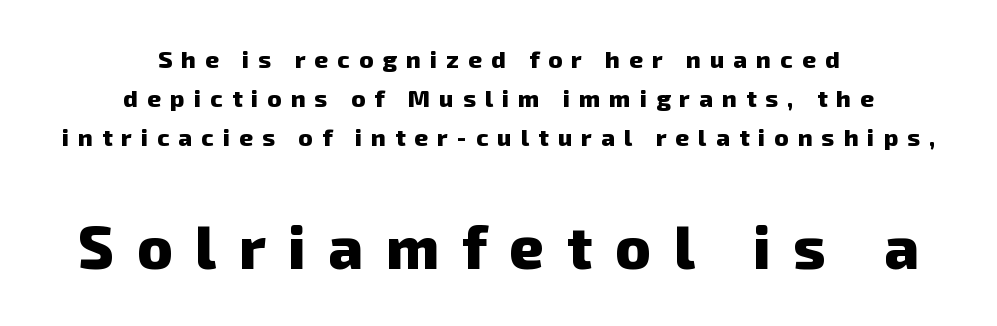
Q: Is the text bold? A: Yes.
Q: Is the typeface a serif or a sans-serif typeface? A: Sans-serif.
Q: Is the text underlined? A: No.
Q: How is the paragraph aligned? A: Centered.
Q: Is the spacing between letters normal or unusually wide? A: Unusually wide.
Q: Is the spacing between lines tight, normal or loose? A: Normal.
Q: Which block of text is set in a larger size, the first (top) or the second (bottom)? A: The second (bottom) one.
Q: Width (condensed, normal, or wide)? A: Normal.
Q: Stroke contrast? A: Low.
Q: x-height? A: Medium.
Q: Monospaced? A: No.
